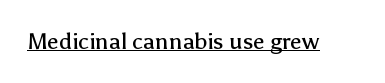
Q: Is the text bold? A: No.
Q: Is the text italic (slanted)? A: No, it is upright.
Q: Is the text underlined? A: Yes.
Q: Is the spacing between letters normal or unusually wide? A: Normal.
